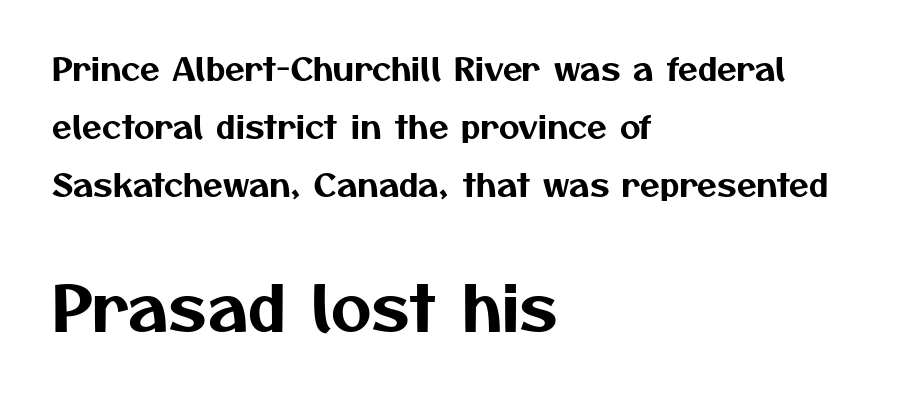
{"serif": "no", "width": "normal", "stroke_contrast": "medium", "x_height": "medium", "monospaced": "no", "underline": "no", "align": "left", "line_spacing_ratio": 1.81, "letter_spacing": "normal", "letter_spacing_em": 0.0, "larger_block": "second", "size_ratio": 1.97, "glyph_px": 63}
